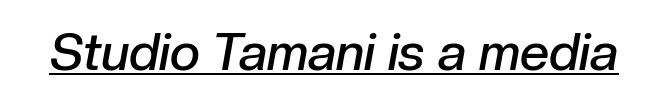
Q: Is the text bold? A: Semi-bold.
Q: Is the text italic (slanted)? A: Yes, it leans right by about 10 degrees.
Q: Is the text underlined? A: Yes.
Q: Is the spacing between letters normal or unusually wide? A: Normal.
Q: Width (condensed, normal, or wide)? A: Normal.
Q: Stroke contrast? A: Low.
Q: x-height? A: Medium.
Q: Monospaced? A: No.
